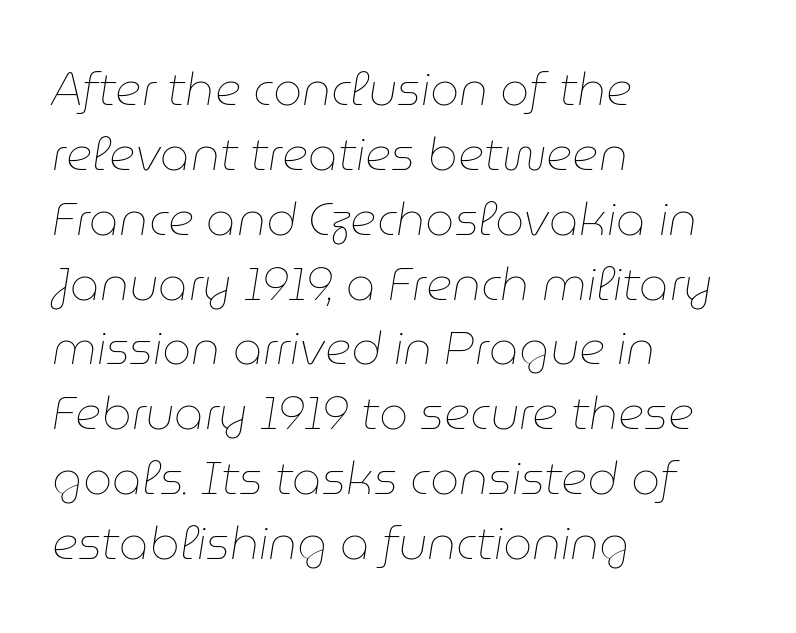
{"italic": "yes", "lean": "right", "slant_degrees": 9, "bold": "no", "weight": "thin", "width": "normal", "stroke_contrast": "low", "x_height": "medium", "monospaced": "no", "underline": "no", "align": "left", "line_spacing": "normal", "line_spacing_ratio": 1.41, "letter_spacing": "normal", "letter_spacing_em": 0.0, "glyph_px": 46}
